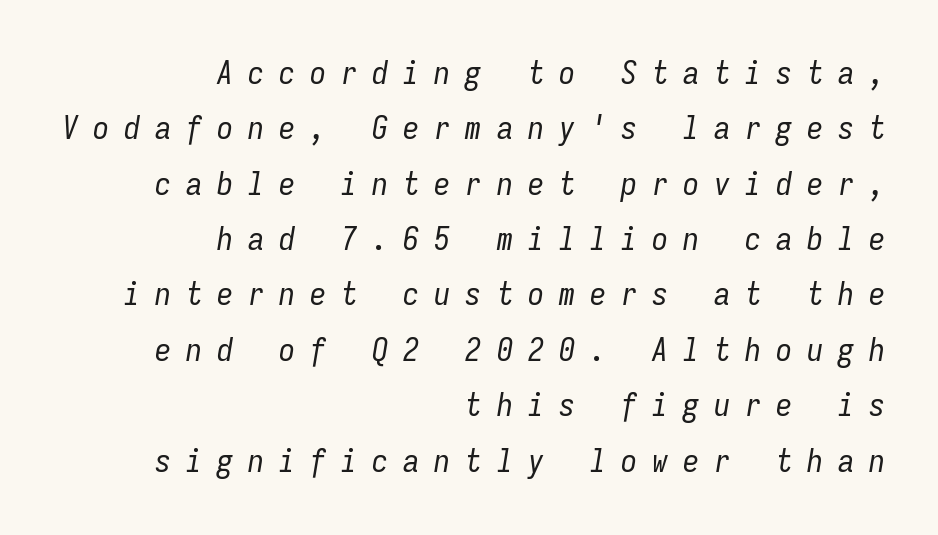
{"italic": "yes", "lean": "right", "slant_degrees": 9, "bold": "no", "weight": "regular", "width": "condensed", "stroke_contrast": "low", "x_height": "medium", "monospaced": "yes", "underline": "no", "align": "right", "line_spacing_ratio": 1.73, "letter_spacing": "wide", "letter_spacing_em": 0.47, "glyph_px": 32}
